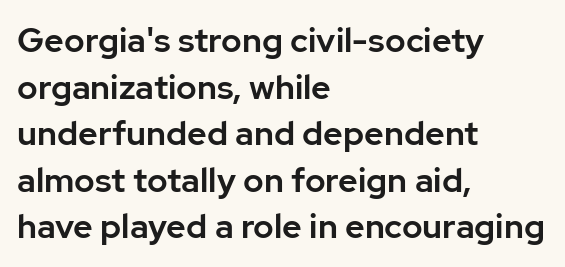
{"serif": "no", "italic": "no", "width": "normal", "stroke_contrast": "low", "x_height": "medium", "monospaced": "no", "underline": "no", "align": "left", "line_spacing": "normal", "line_spacing_ratio": 1.37, "letter_spacing": "normal", "letter_spacing_em": 0.0, "glyph_px": 34}
